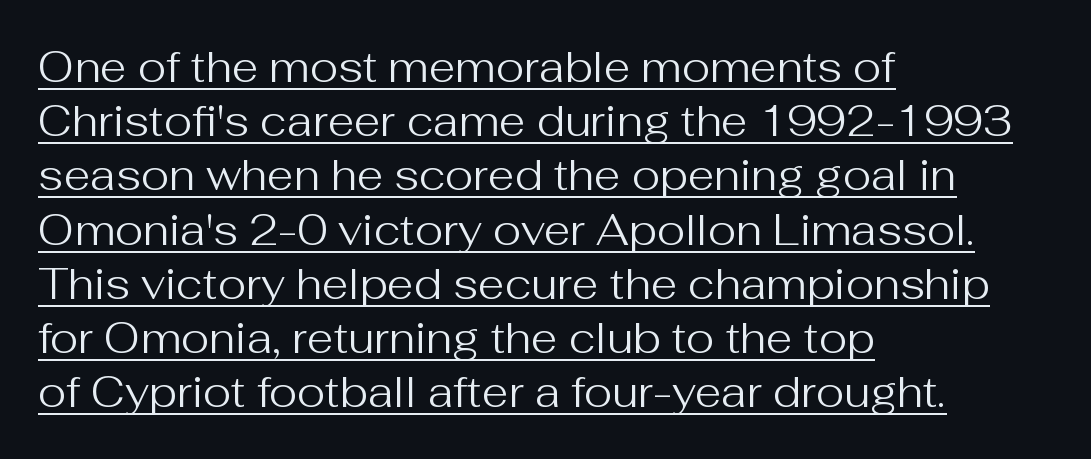
{"serif": "no", "italic": "no", "bold": "no", "weight": "regular", "width": "normal", "stroke_contrast": "medium", "x_height": "medium", "monospaced": "no", "underline": "yes", "align": "left", "line_spacing": "normal", "line_spacing_ratio": 1.26, "letter_spacing": "normal", "letter_spacing_em": 0.0, "glyph_px": 43}
